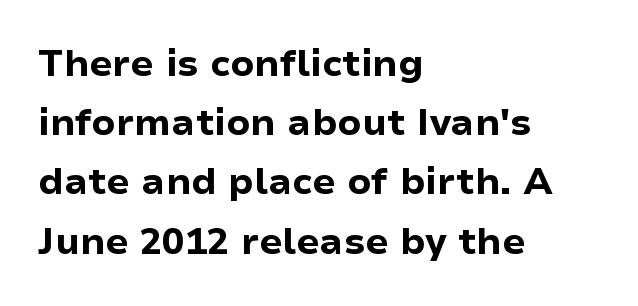
Q: Is the text bold? A: Yes.
Q: Is the text italic (slanted)? A: No, it is upright.
Q: Is the typeface a serif or a sans-serif typeface? A: Sans-serif.
Q: Is the text underlined? A: No.
Q: How is the paragraph aligned? A: Left-aligned.
Q: Is the spacing between letters normal or unusually wide? A: Normal.
Q: Is the spacing between lines tight, normal or loose? A: Normal.
Q: Width (condensed, normal, or wide)? A: Normal.
Q: Stroke contrast? A: Low.
Q: x-height? A: Medium.
Q: Monospaced? A: No.
